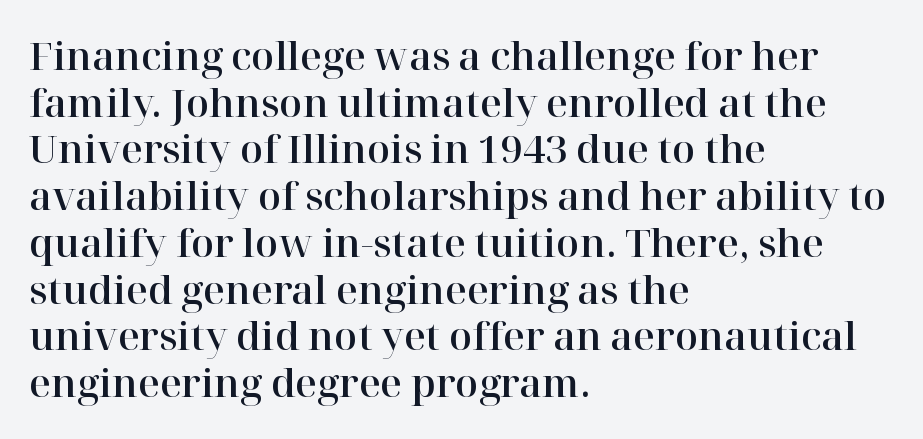
This sample has the flowing, uneven cadence of proportional lettering. No italicization has been applied; the sample stays upright. Standard letterfit; no display-style spreading of the glyphs. This sample uses a serif face.
